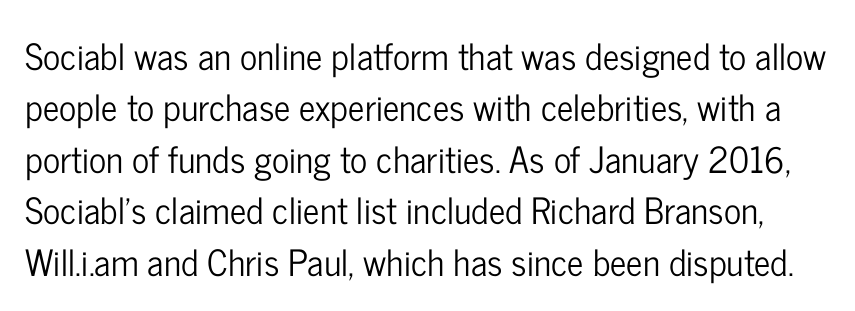
The image shows 36 px condensed sans-serif type, upright; set normal line spacing (1.43x), normal letter spacing, not underlined; low stroke contrast and a medium x-height.
